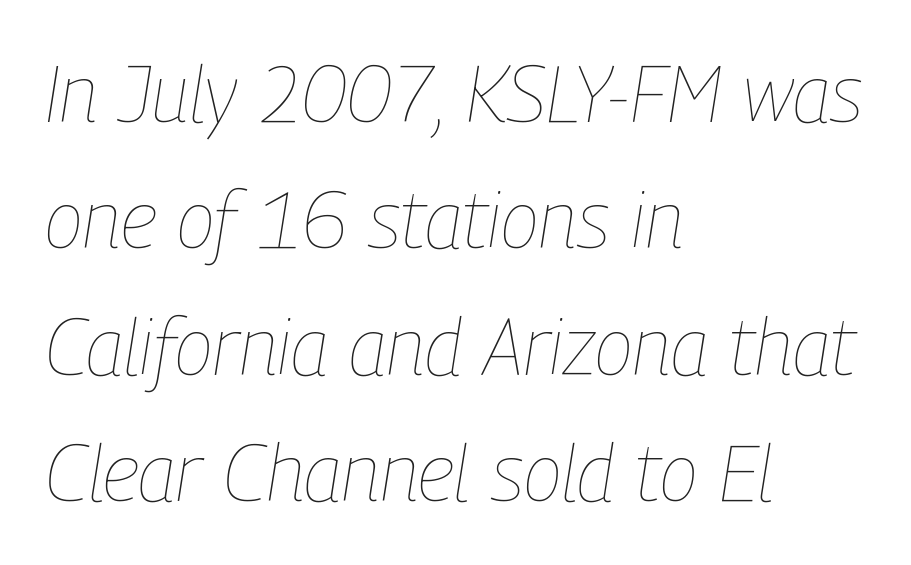
{"italic": "yes", "lean": "right", "slant_degrees": 9, "bold": "no", "weight": "thin", "width": "condensed", "stroke_contrast": "low", "x_height": "medium", "monospaced": "no", "underline": "no", "align": "left", "line_spacing": "normal", "line_spacing_ratio": 1.6, "letter_spacing": "normal", "letter_spacing_em": 0.0, "glyph_px": 79}
